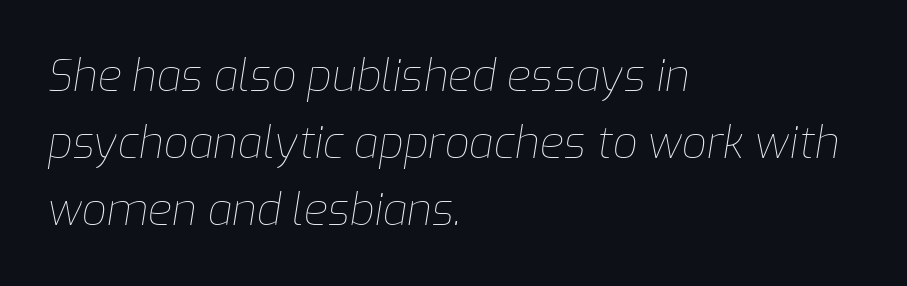
The image shows 44 px thin type, italic (leaning right); set left-aligned, normal line spacing (1.52x), normal letter spacing, not underlined; low stroke contrast and a medium x-height.
